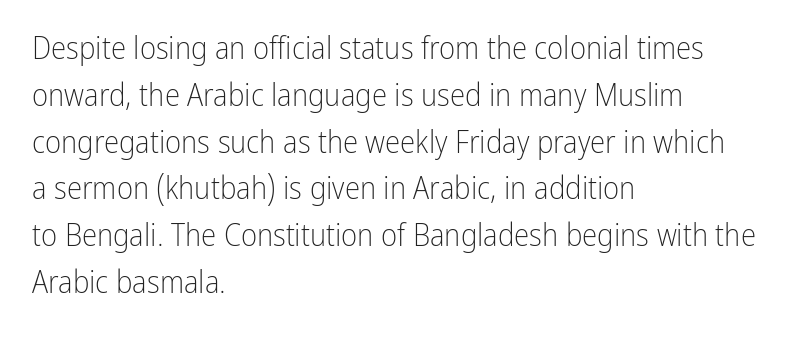
{"serif": "no", "italic": "no", "bold": "no", "weight": "light", "width": "condensed", "stroke_contrast": "low", "x_height": "medium", "monospaced": "no", "underline": "no", "align": "left", "line_spacing": "normal", "line_spacing_ratio": 1.51, "letter_spacing": "normal", "letter_spacing_em": 0.0, "glyph_px": 31}
